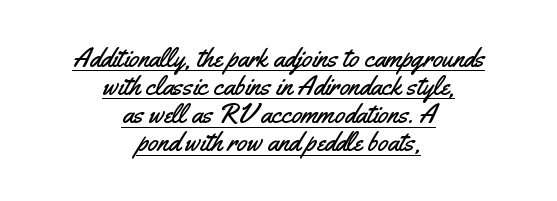
Q: Is the text italic (slanted)? A: Yes.
Q: Is the text underlined? A: Yes.
Q: How is the paragraph aligned? A: Centered.
Q: Is the spacing between letters normal or unusually wide? A: Normal.
Q: Is the spacing between lines tight, normal or loose? A: Tight.
